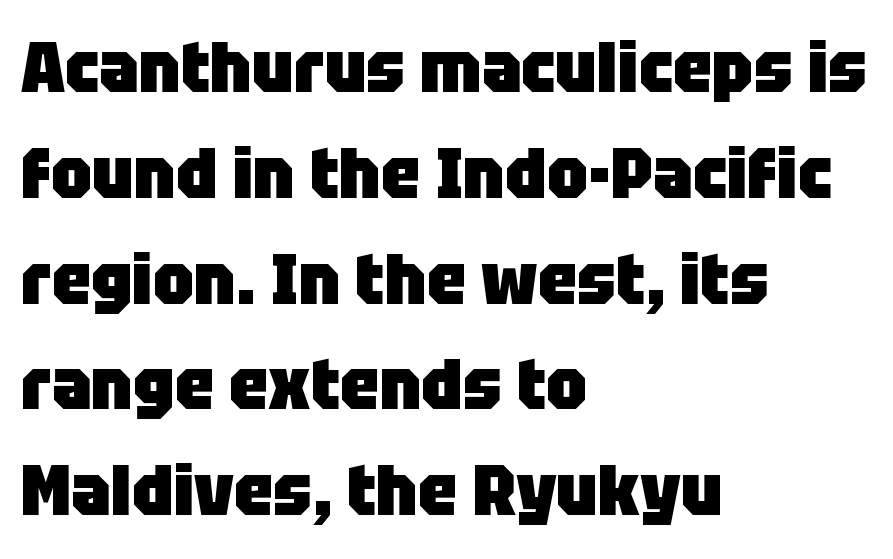
{"serif": "no", "italic": "no", "bold": "yes", "weight": "heavy", "width": "normal", "stroke_contrast": "low", "x_height": "large", "monospaced": "no", "underline": "no", "align": "left", "line_spacing": "normal", "line_spacing_ratio": 1.49, "letter_spacing": "normal", "letter_spacing_em": 0.0, "glyph_px": 71}
